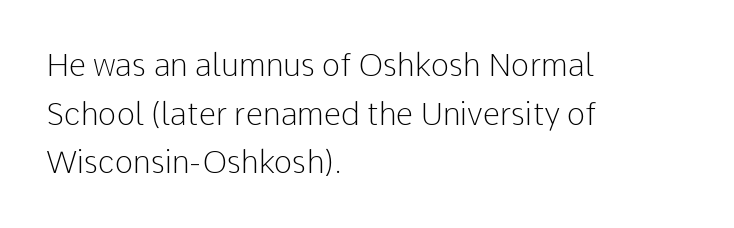
The image shows 31 px light sans-serif type, upright; set left-aligned, normal line spacing (1.57x), normal letter spacing, not underlined; low stroke contrast and a medium x-height.
